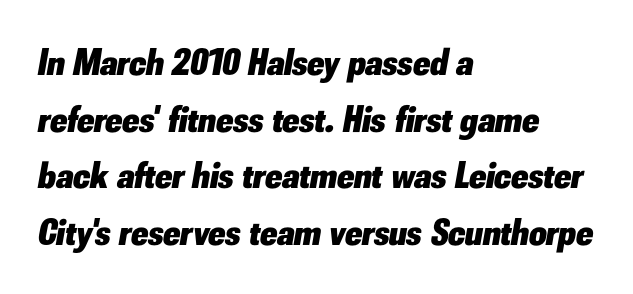
The image shows 38 px heavy type, italic (leaning right); set left-aligned, normal line spacing (1.49x), normal letter spacing, not underlined; low stroke contrast and a small x-height.
